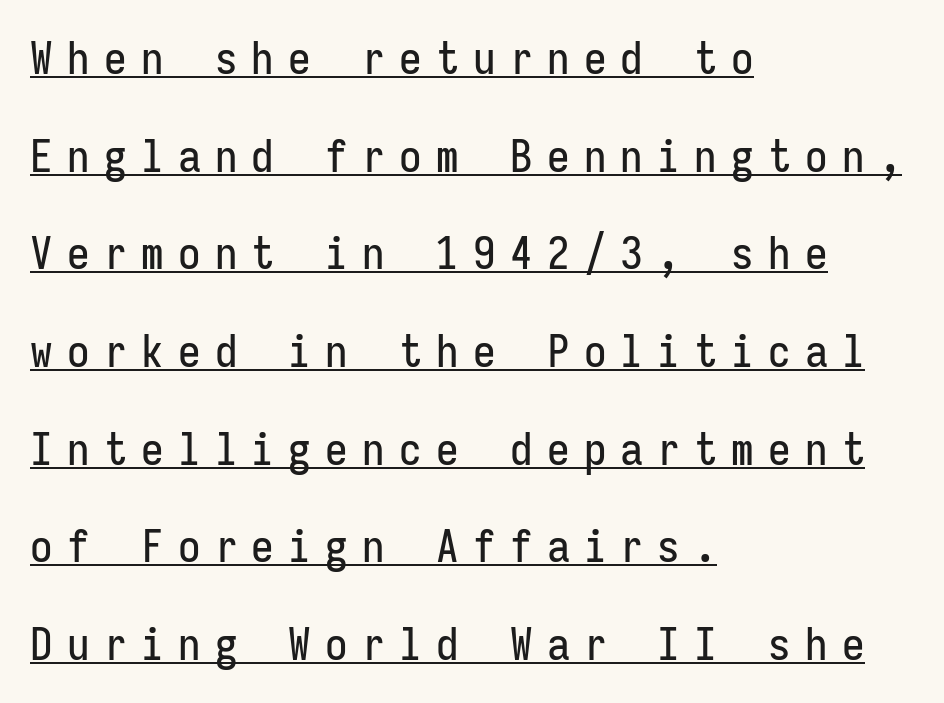
The image shows 45 px condensed sans-serif type, upright, monospaced; set left-aligned, loose line spacing (2.17x), unusually wide letter spacing (+0.32 em), underlined; low stroke contrast and a medium x-height.
